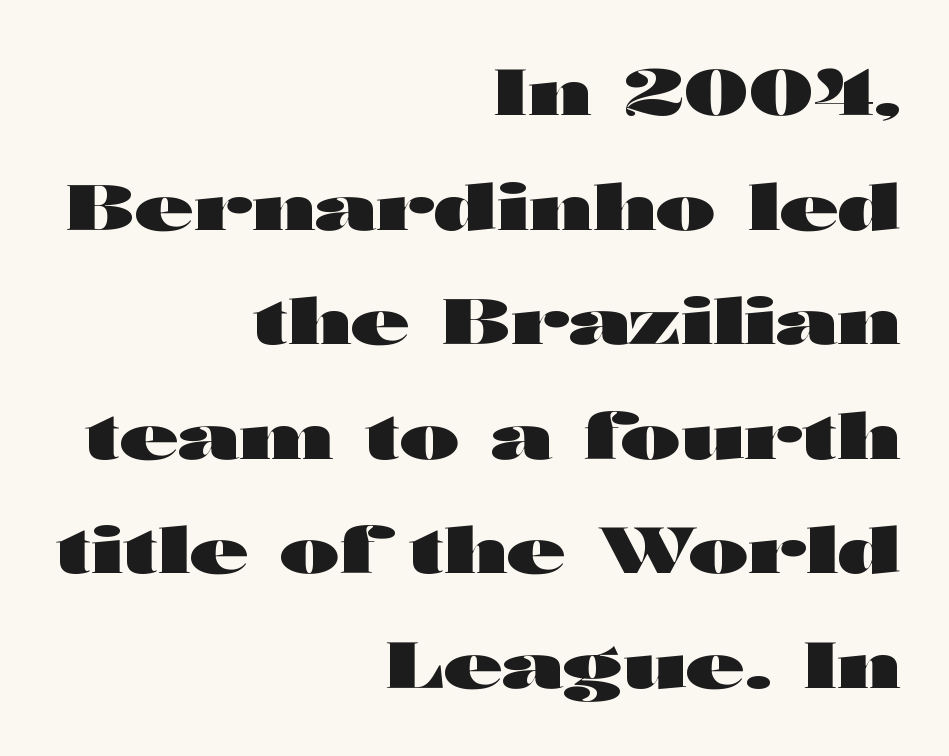
The image shows 64 px heavy, wide type, upright; set right-aligned, line spacing 1.79x, normal letter spacing, not underlined; high stroke contrast and a medium x-height.
